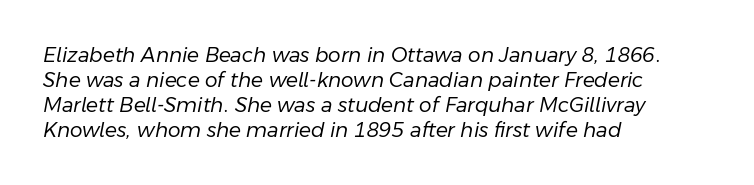
{"italic": "yes", "lean": "right", "slant_degrees": 11, "bold": "no", "underline": "no", "align": "left", "line_spacing": "normal", "line_spacing_ratio": 1.25, "letter_spacing": "normal", "letter_spacing_em": 0.0, "glyph_px": 20}
